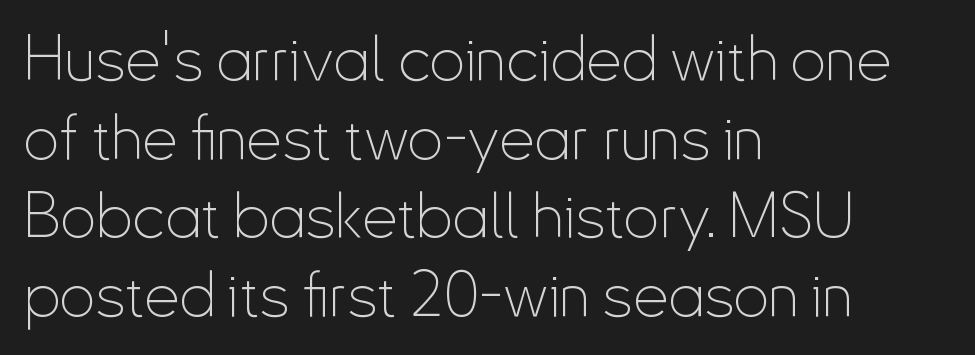
{"serif": "no", "italic": "no", "bold": "no", "weight": "thin", "width": "condensed", "stroke_contrast": "low", "x_height": "small", "monospaced": "no", "underline": "no", "align": "left", "line_spacing": "normal", "line_spacing_ratio": 1.25, "letter_spacing": "normal", "letter_spacing_em": 0.0, "glyph_px": 63}
